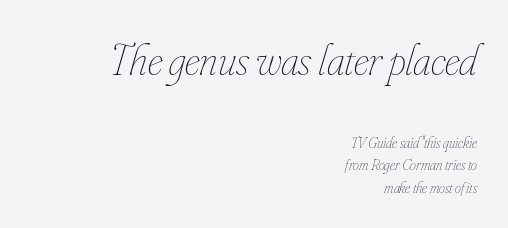
Q: Is the text bold? A: No.
Q: Is the text italic (slanted)? A: Yes, it leans right by about 16 degrees.
Q: Is the text underlined? A: No.
Q: How is the paragraph aligned? A: Right-aligned.
Q: Is the spacing between letters normal or unusually wide? A: Normal.
Q: Is the spacing between lines tight, normal or loose? A: Normal.
Q: Which block of text is set in a larger size, the first (top) or the second (bottom)? A: The first (top) one.
Q: Width (condensed, normal, or wide)? A: Condensed.
Q: Stroke contrast? A: Low.
Q: x-height? A: Small.
Q: Monospaced? A: No.
